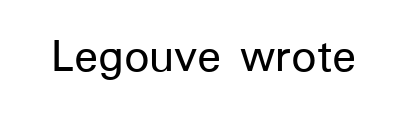
Q: Is the text italic (slanted)? A: No, it is upright.
Q: Is the typeface a serif or a sans-serif typeface? A: Sans-serif.
Q: Is the text underlined? A: No.
Q: Is the spacing between letters normal or unusually wide? A: Normal.
Q: Width (condensed, normal, or wide)? A: Normal.
Q: Stroke contrast? A: Low.
Q: x-height? A: Medium.
Q: Monospaced? A: No.
